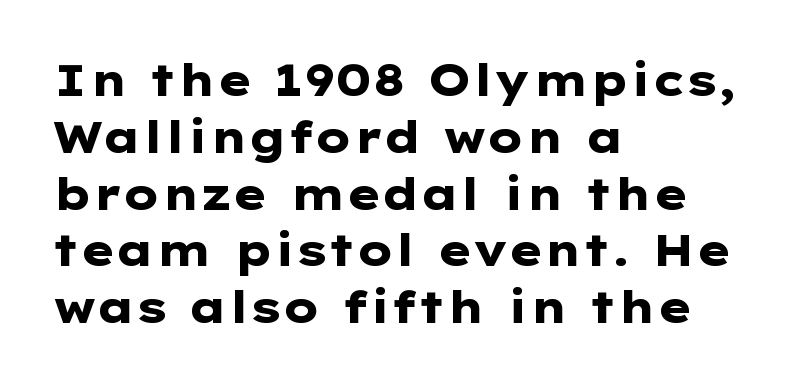
As a designer I'd log this as weight 700, bold. These lines are set flush left with a ragged right edge. This is roman type, the default non-slanted kind. Glance below the letters and you will spot only blank space.
